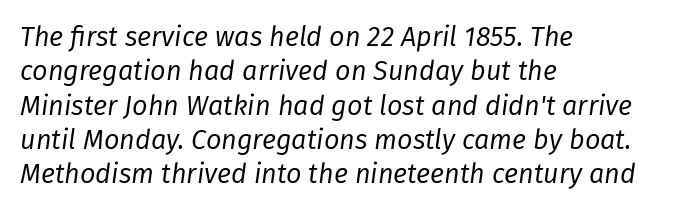
Q: Is the text bold? A: No.
Q: Is the text italic (slanted)? A: Yes, it leans right by about 8 degrees.
Q: Is the text underlined? A: No.
Q: How is the paragraph aligned? A: Left-aligned.
Q: Is the spacing between letters normal or unusually wide? A: Normal.
Q: Is the spacing between lines tight, normal or loose? A: Normal.
